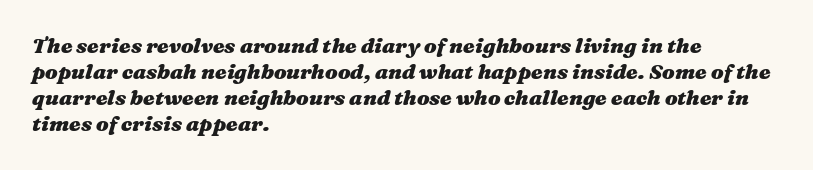
The image shows 21 px bold type, italic (leaning right); set left-aligned, line spacing 1.24x, normal letter spacing, not underlined.
